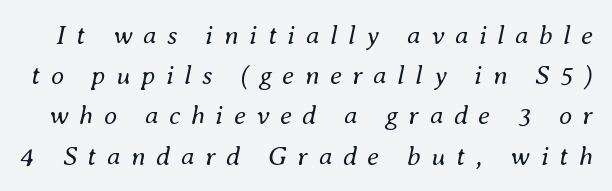
{"italic": "yes", "lean": "right", "slant_degrees": 8, "bold": "no", "underline": "no", "line_spacing": "normal", "line_spacing_ratio": 1.49, "letter_spacing": "wide", "letter_spacing_em": 0.39, "glyph_px": 27}
